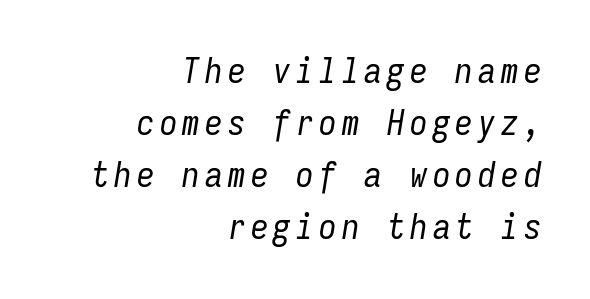
The image shows 35 px regular-weight, condensed type, italic (leaning right), monospaced; set right-aligned, normal line spacing (1.49x), not underlined; low stroke contrast and a medium x-height.
